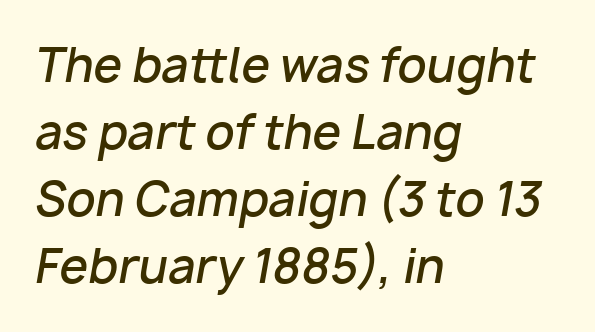
Q: Is the text bold? A: Semi-bold.
Q: Is the text italic (slanted)? A: Yes, it leans right by about 10 degrees.
Q: Is the text underlined? A: No.
Q: How is the paragraph aligned? A: Left-aligned.
Q: Is the spacing between letters normal or unusually wide? A: Normal.
Q: Is the spacing between lines tight, normal or loose? A: Normal.
Q: Width (condensed, normal, or wide)? A: Normal.
Q: Stroke contrast? A: Low.
Q: x-height? A: Medium.
Q: Monospaced? A: No.
